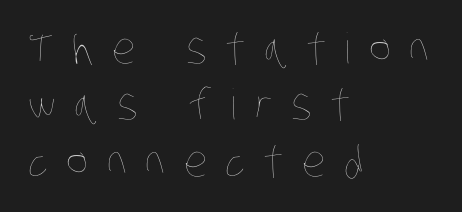
Vertical spacing — default. The rendering inserts visible extra space after every character. The weight tops out at a normal text grade. Clear beneath every line of the passage. A typesetter would call this proportional, since set widths differ per character.
